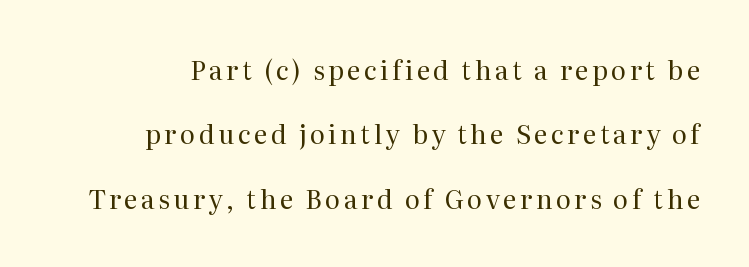
Q: Is the text bold? A: No.
Q: Is the text italic (slanted)? A: No, it is upright.
Q: Is the text underlined? A: No.
Q: Is the spacing between lines tight, normal or loose? A: Loose.
